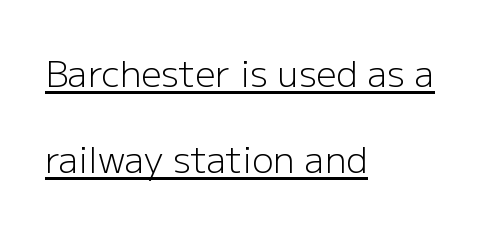
The image shows 36 px light sans-serif type, upright; set left-aligned, loose line spacing (2.4x), normal letter spacing, underlined; low stroke contrast and a medium x-height.
